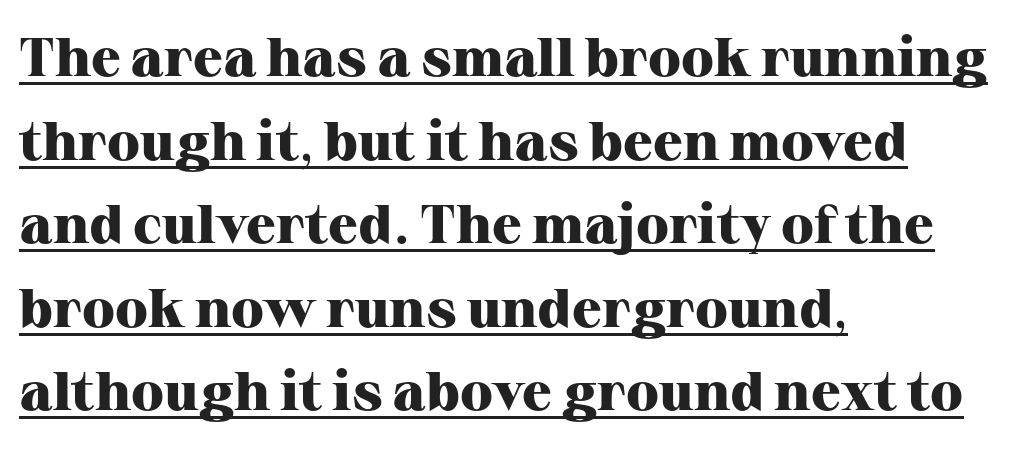
Q: Is the text bold? A: Yes.
Q: Is the text italic (slanted)? A: No, it is upright.
Q: Is the typeface a serif or a sans-serif typeface? A: Serif.
Q: Is the text underlined? A: Yes.
Q: How is the paragraph aligned? A: Left-aligned.
Q: Is the spacing between letters normal or unusually wide? A: Normal.
Q: Is the spacing between lines tight, normal or loose? A: Normal.
Q: Width (condensed, normal, or wide)? A: Normal.
Q: Stroke contrast? A: High.
Q: x-height? A: Medium.
Q: Monospaced? A: No.
